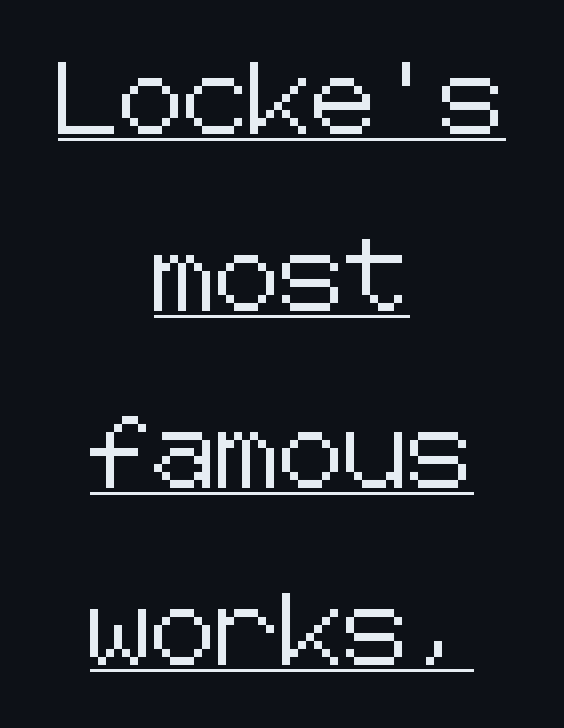
The image shows 72 px sans-serif type, upright; set centered, loose line spacing (2.46x), normal letter spacing, underlined; low stroke contrast and a medium x-height.
